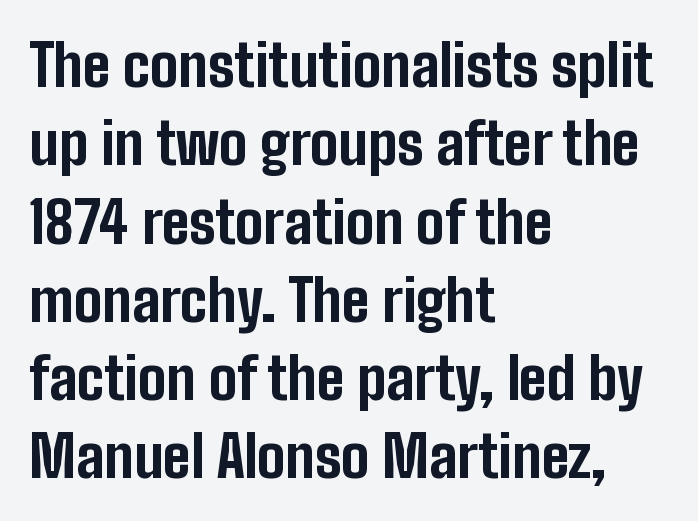
Q: Is the text bold? A: Yes.
Q: Is the text italic (slanted)? A: No, it is upright.
Q: Is the typeface a serif or a sans-serif typeface? A: Sans-serif.
Q: Is the text underlined? A: No.
Q: How is the paragraph aligned? A: Left-aligned.
Q: Is the spacing between letters normal or unusually wide? A: Normal.
Q: Is the spacing between lines tight, normal or loose? A: Normal.
Q: Width (condensed, normal, or wide)? A: Condensed.
Q: Stroke contrast? A: Low.
Q: x-height? A: Medium.
Q: Monospaced? A: No.
